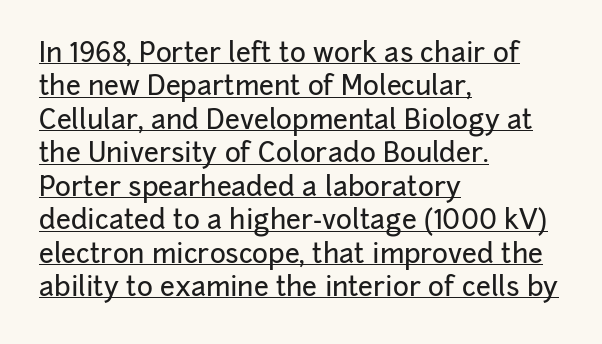
Q: Is the text italic (slanted)? A: No, it is upright.
Q: Is the text underlined? A: Yes.
Q: How is the paragraph aligned? A: Left-aligned.
Q: Is the spacing between letters normal or unusually wide? A: Normal.
